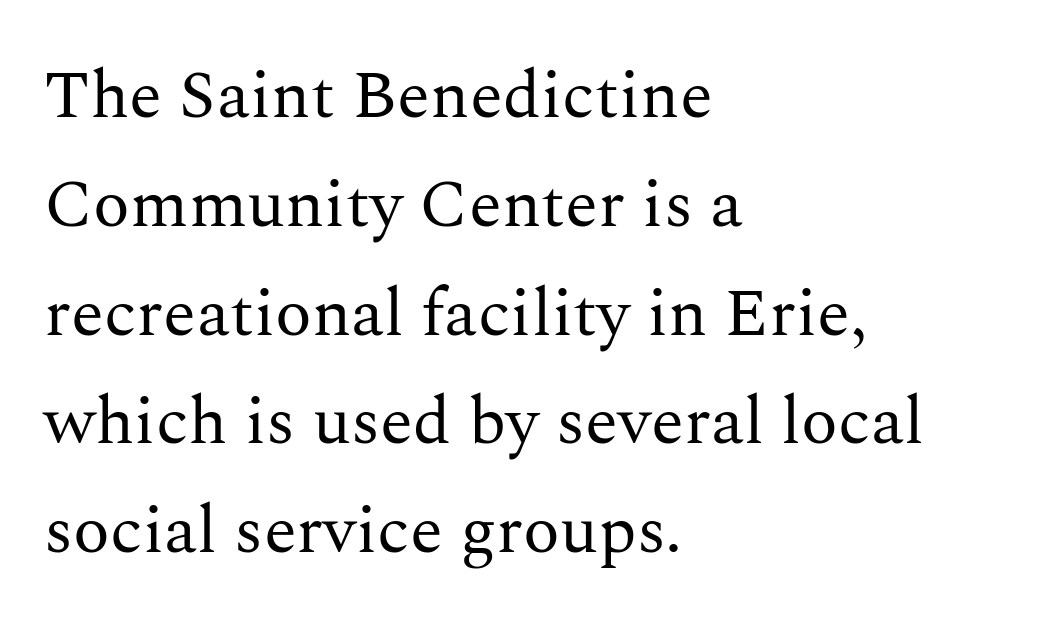
On a weight scale, this lands at 450 or below. A roman cut, with each character standing at attention. The string is rendered with underlining switched off. To sum up the face: it has serifs.
